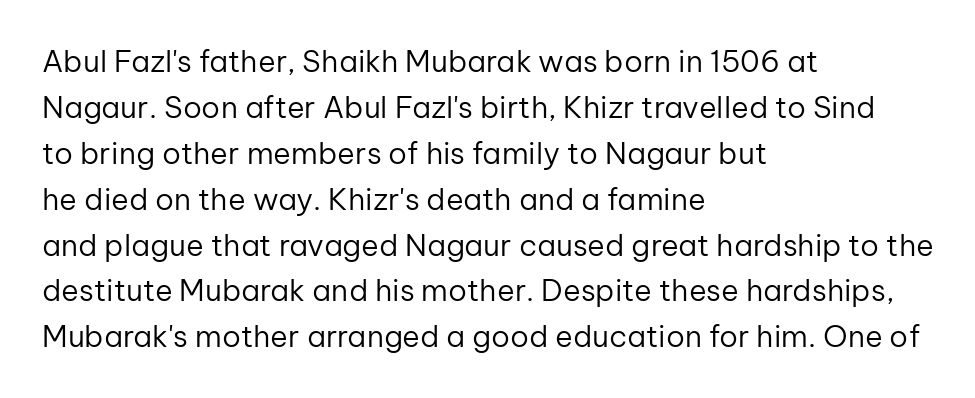
Q: Is the text bold? A: No.
Q: Is the text italic (slanted)? A: No, it is upright.
Q: Is the typeface a serif or a sans-serif typeface? A: Sans-serif.
Q: Is the text underlined? A: No.
Q: How is the paragraph aligned? A: Left-aligned.
Q: Is the spacing between letters normal or unusually wide? A: Normal.
Q: Is the spacing between lines tight, normal or loose? A: Normal.
Q: Width (condensed, normal, or wide)? A: Normal.
Q: Stroke contrast? A: Low.
Q: x-height? A: Medium.
Q: Monospaced? A: No.
